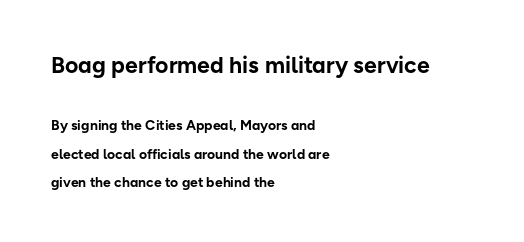
{"italic": "no", "bold": "yes", "underline": "no", "align": "left", "line_spacing": "loose", "line_spacing_ratio": 2.03, "letter_spacing": "normal", "letter_spacing_em": 0.0, "larger_block": "first", "size_ratio": 1.64, "glyph_px": 23}
